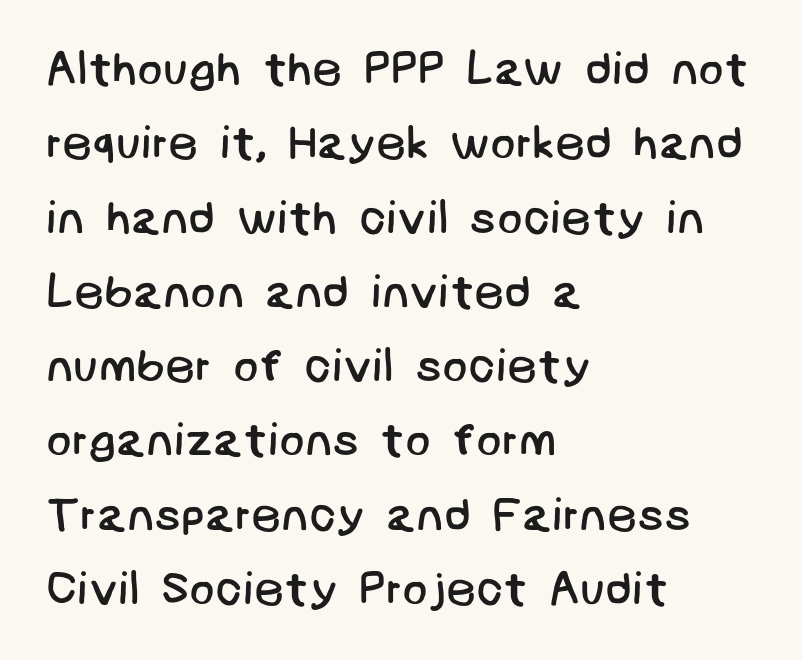
Normally led — the rows are evenly, conventionally spaced. Default kerning and tracking; the words read as compact shapes. Bold? No — there's no thickening of the strokes. The rendering anchors every line to the left-hand side. Only glyphs here, with clear space below each row. To sum up the face: it is a sans, with no serifs.
